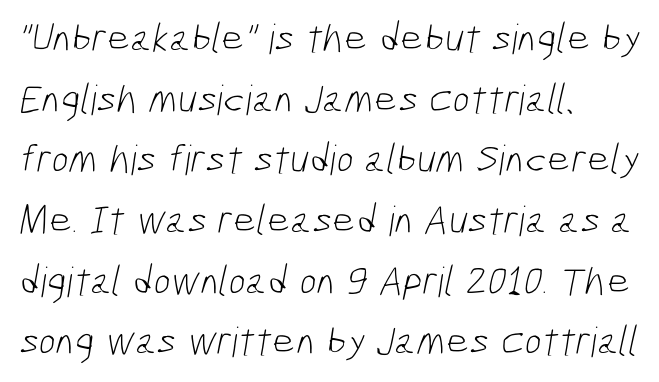
The image shows 41 px light, condensed sans-serif type; set left-aligned, normal line spacing (1.48x), normal letter spacing, not underlined; low stroke contrast and a medium x-height.
